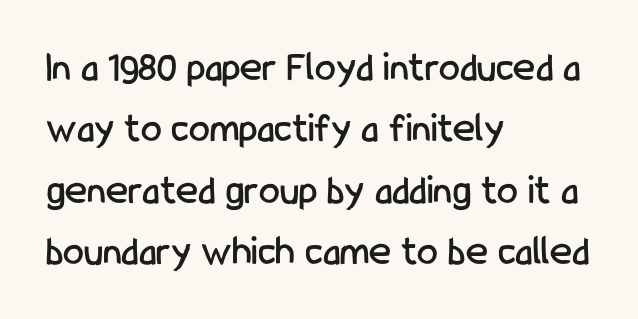
Q: Is the text italic (slanted)? A: No, it is upright.
Q: Is the typeface a serif or a sans-serif typeface? A: Sans-serif.
Q: Is the text underlined? A: No.
Q: How is the paragraph aligned? A: Left-aligned.
Q: Is the spacing between letters normal or unusually wide? A: Normal.
Q: Is the spacing between lines tight, normal or loose? A: Normal.
Q: Width (condensed, normal, or wide)? A: Condensed.
Q: Stroke contrast? A: Low.
Q: x-height? A: Medium.
Q: Monospaced? A: No.
